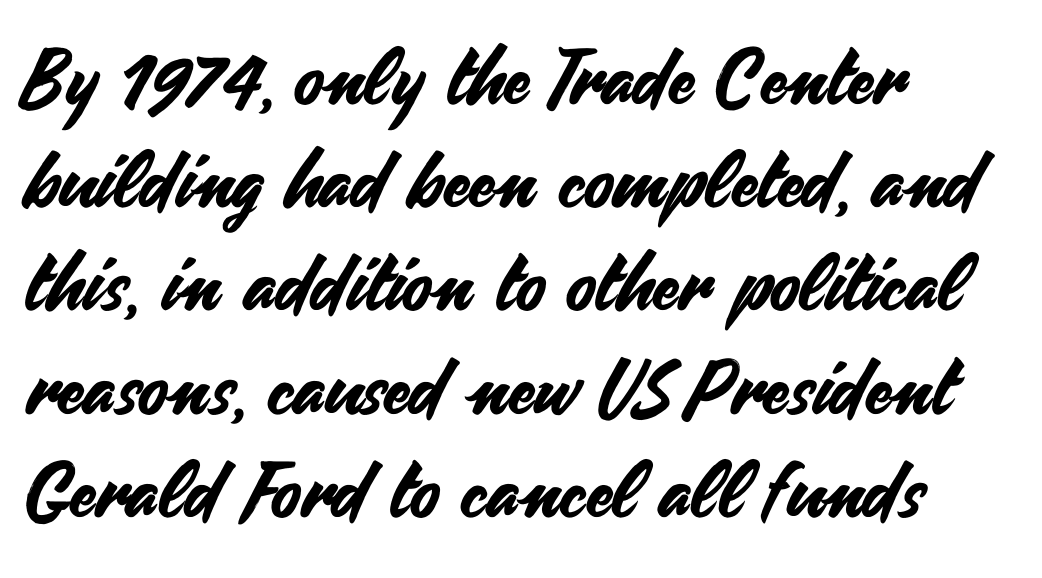
The image shows 77 px sans-serif type; set left-aligned, normal line spacing (1.34x), normal letter spacing, not underlined; medium stroke contrast and a small x-height.
